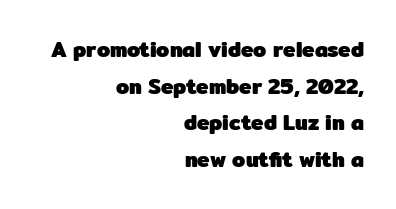
Q: Is the text bold? A: Yes.
Q: Is the text italic (slanted)? A: No, it is upright.
Q: Is the text underlined? A: No.
Q: How is the paragraph aligned? A: Right-aligned.
Q: Is the spacing between letters normal or unusually wide? A: Normal.
